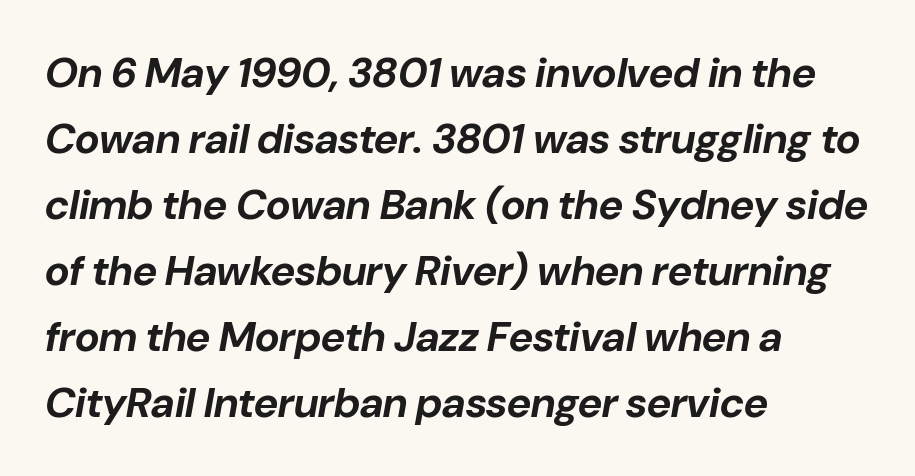
Q: Is the text bold? A: Yes.
Q: Is the text italic (slanted)? A: Yes, it leans right by about 10 degrees.
Q: Is the text underlined? A: No.
Q: How is the paragraph aligned? A: Left-aligned.
Q: Is the spacing between letters normal or unusually wide? A: Normal.
Q: Is the spacing between lines tight, normal or loose? A: Normal.
Q: Width (condensed, normal, or wide)? A: Normal.
Q: Stroke contrast? A: Low.
Q: x-height? A: Medium.
Q: Monospaced? A: No.
